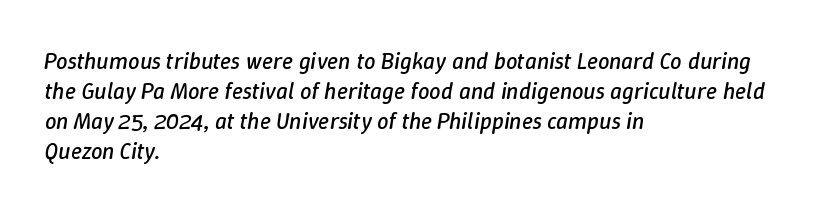
A typesetter would call this leading conventional body-copy spacing. Each row of text sits above clean, open space. The type is set solid horizontally, with unmodified tracking. The weight tops out at a normal text grade.
